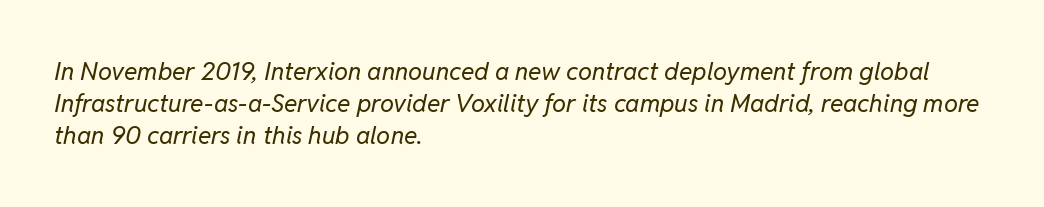
Q: Is the text bold? A: No.
Q: Is the text italic (slanted)? A: Yes, it leans right by about 11 degrees.
Q: Is the text underlined? A: No.
Q: How is the paragraph aligned? A: Left-aligned.
Q: Is the spacing between letters normal or unusually wide? A: Normal.
Q: Is the spacing between lines tight, normal or loose? A: Normal.
